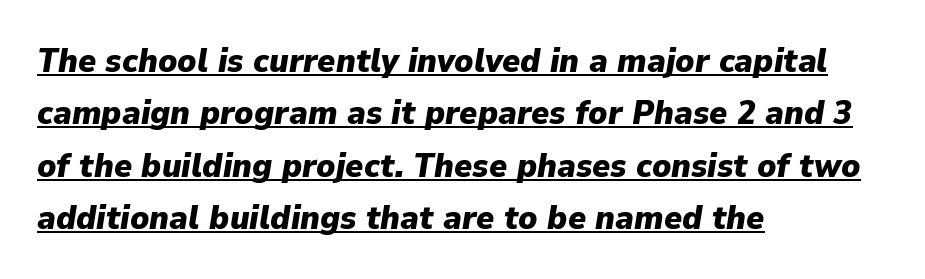
The image shows 34 px heavy type, italic (leaning right); set left-aligned, normal line spacing (1.54x), normal letter spacing, underlined; low stroke contrast and a medium x-height.
